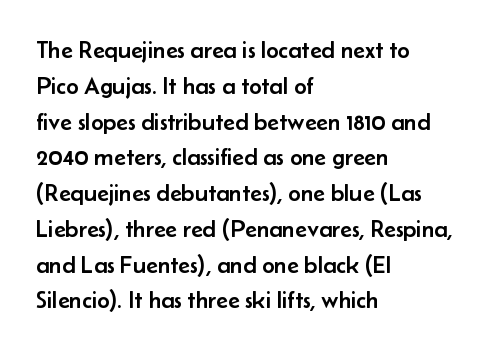
The image shows 24 px text type, upright; set left-aligned, normal line spacing (1.49x), normal letter spacing, not underlined.
